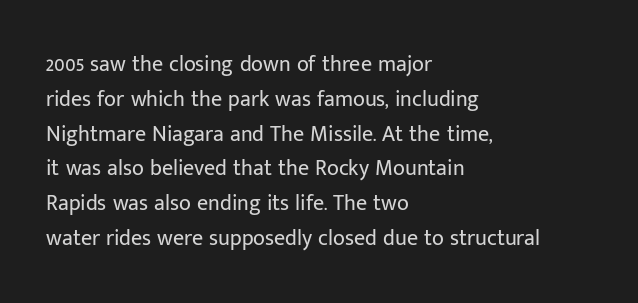
All the whitespace from short lines collects on the right. No extra tracking has been applied to these lines. Characters remain perfectly vertical along every line. The space beneath each line is pristine and unruled. Vertical stems look standard width or narrower in stroke.
